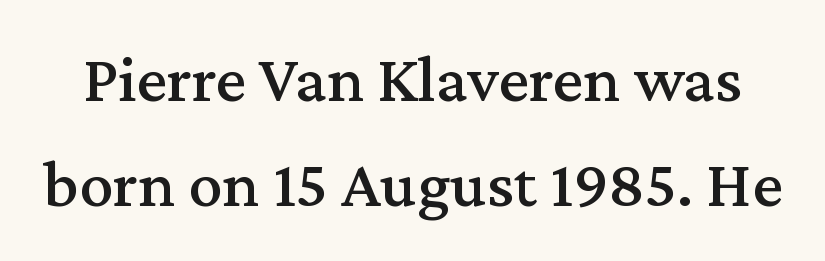
The image shows 68 px serif type, upright; set normal line spacing (1.54x), normal letter spacing, not underlined; medium stroke contrast and a medium x-height.
